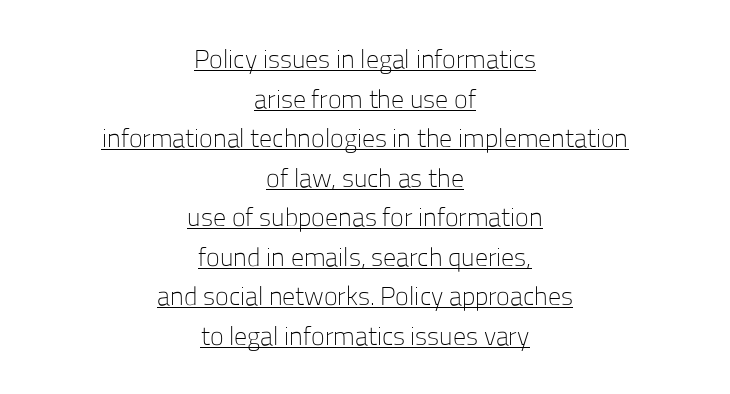
The image shows 26 px text type, upright; set centered, normal line spacing (1.52x), normal letter spacing, underlined.
